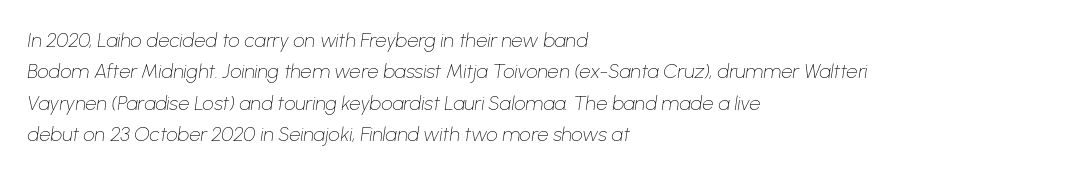
The horizontal fit of the characters is conventional and even. Counters stay open thanks to moderate or lighter strokes. No word sits above an underline. Each line starts at the same left margin while the right side varies.
